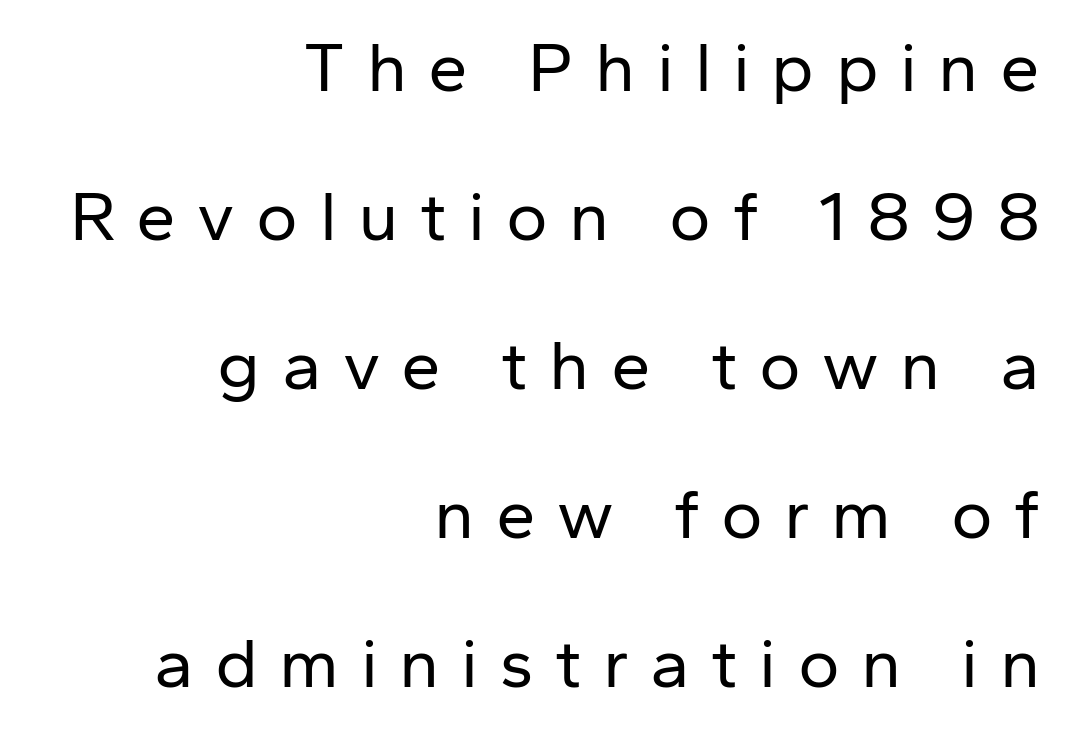
The image shows 71 px regular-weight sans-serif type, upright; set right-aligned, loose line spacing (2.1x), unusually wide letter spacing (+0.3 em), not underlined; low stroke contrast and a medium x-height.
